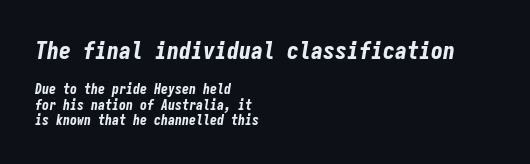
{"italic": "yes", "lean": "right", "slant_degrees": 9, "bold": "yes", "underline": "no", "align": "left", "line_spacing": "tight", "line_spacing_ratio": 1.09, "letter_spacing": "normal", "letter_spacing_em": 0.0, "larger_block": "first", "size_ratio": 1.71, "glyph_px": 24}
